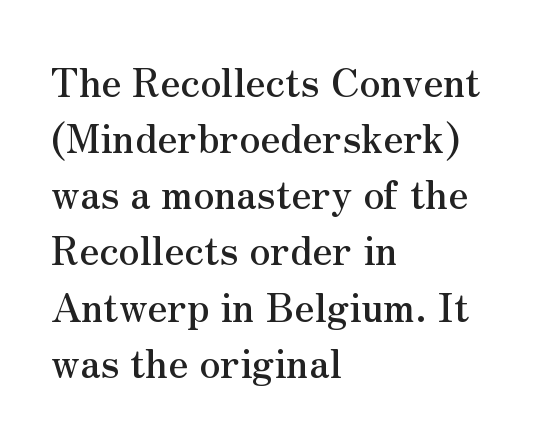
The compositor pushed each line to the left boundary. Short note: letters normally spaced. Compared with typical paragraphs, the rows here are spaced about the same. Just letters on the line, the space beneath them empty. The letters stand upright; this is a roman face. This sample has the flowing, uneven cadence of proportional lettering.
